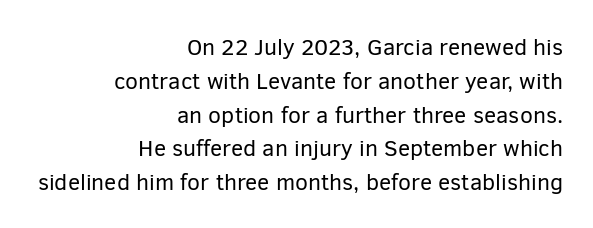
{"italic": "no", "bold": "no", "underline": "no", "align": "right", "line_spacing": "normal", "line_spacing_ratio": 1.47, "letter_spacing": "normal", "letter_spacing_em": 0.0, "glyph_px": 23}
